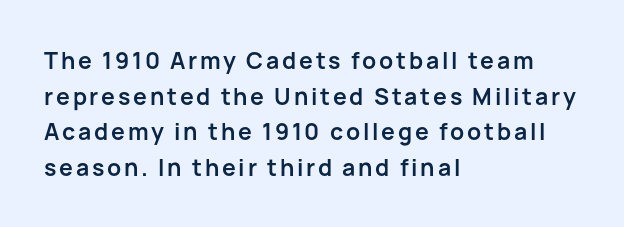
Every character sits straight up, as roman type does. Notice how thick the strokes are: this is what a full bold looks like. Underlining? Definitely not there. Reading down the block, your eye returns to a fixed left position each line.
